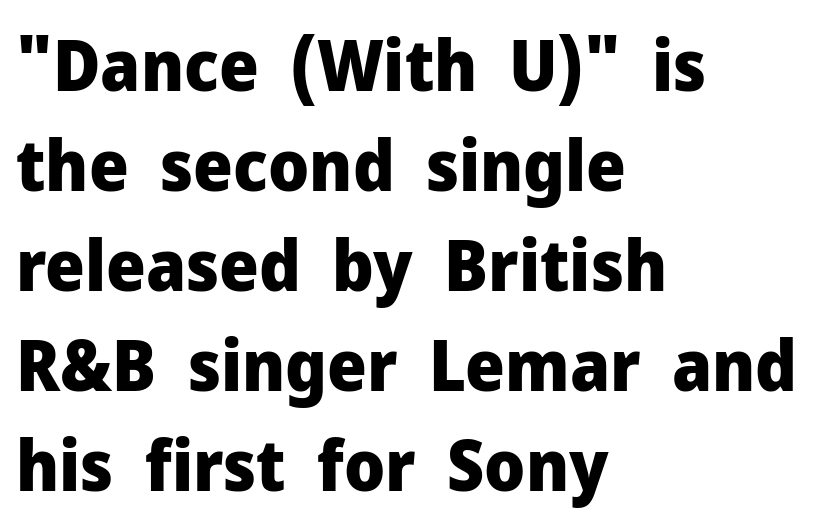
The image shows 70 px heavy sans-serif type, upright; set left-aligned, normal line spacing (1.43x), normal letter spacing, not underlined; low stroke contrast and a medium x-height.
